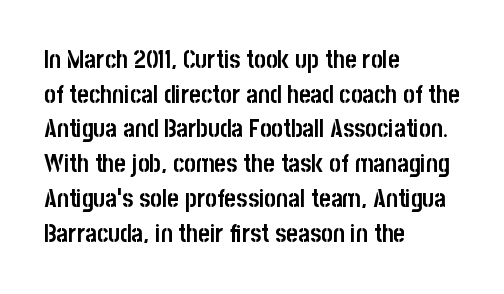
{"italic": "no", "bold": "yes", "underline": "no", "align": "left", "line_spacing": "normal", "line_spacing_ratio": 1.39, "letter_spacing": "normal", "letter_spacing_em": 0.0, "glyph_px": 25}
